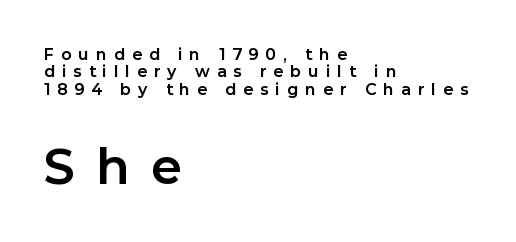
The image shows 49 px bold sans-serif type, upright; set left-aligned, tight line spacing (1.08x), unusually wide letter spacing (+0.43 em), not underlined; the second (bottom) block is 3.06x larger; low stroke contrast and a medium x-height.
